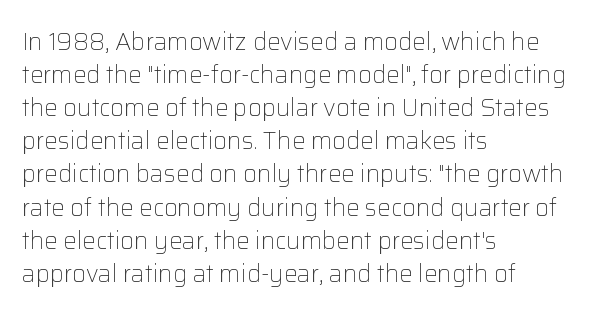
Q: Is the text bold? A: No.
Q: Is the text italic (slanted)? A: No, it is upright.
Q: Is the text underlined? A: No.
Q: How is the paragraph aligned? A: Left-aligned.
Q: Is the spacing between letters normal or unusually wide? A: Normal.
Q: Is the spacing between lines tight, normal or loose? A: Normal.
